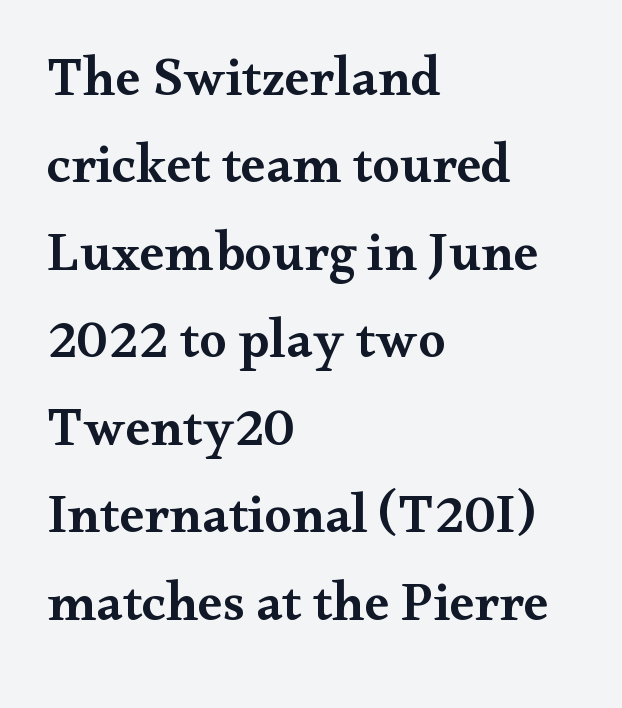
Each word holds together tightly as a unit, with standard inter-letter gaps. Each letter keeps its own natural width here, so spacing adapts to shape. Vertical strokes here are truly vertical. One-word summary of the alignment: left. A semibold gives these letters moderate extra thickness, short of bold.
